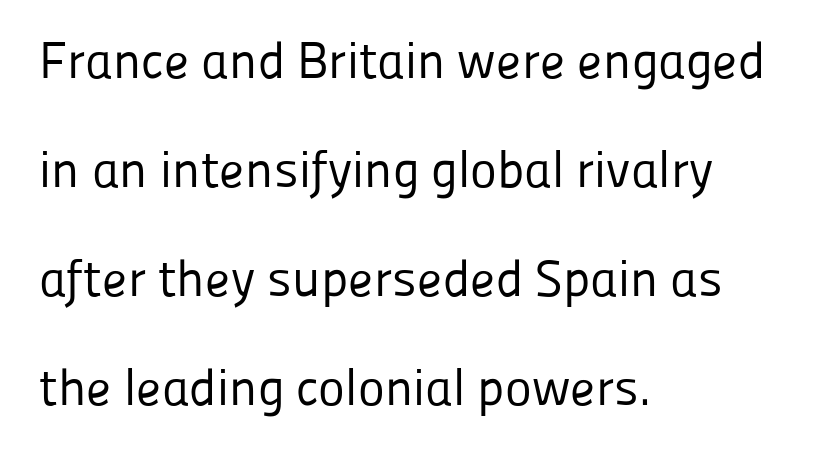
{"serif": "no", "italic": "no", "bold": "no", "weight": "regular", "width": "normal", "stroke_contrast": "low", "x_height": "medium", "monospaced": "no", "underline": "no", "align": "left", "line_spacing": "loose", "line_spacing_ratio": 2.14, "letter_spacing": "normal", "letter_spacing_em": 0.0, "glyph_px": 51}
